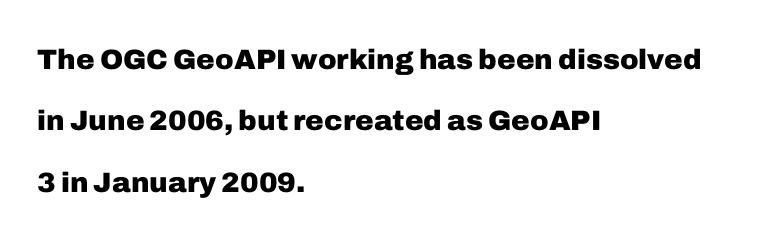
Glyph-to-glyph distance matches everyday printed text. The rendering uses natural spacing where letterforms have individual widths. The characters display no serif detailing; their extremities are plain. Designer's note — italics off, roman on.
